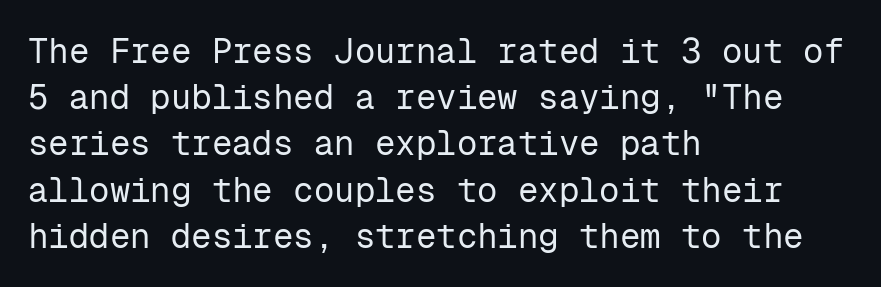
{"serif": "no", "italic": "no", "bold": "no", "weight": "regular", "width": "normal", "stroke_contrast": "low", "x_height": "medium", "monospaced": "yes", "underline": "no", "align": "left", "line_spacing": "normal", "line_spacing_ratio": 1.36, "letter_spacing": "normal", "letter_spacing_em": 0.0, "glyph_px": 34}
